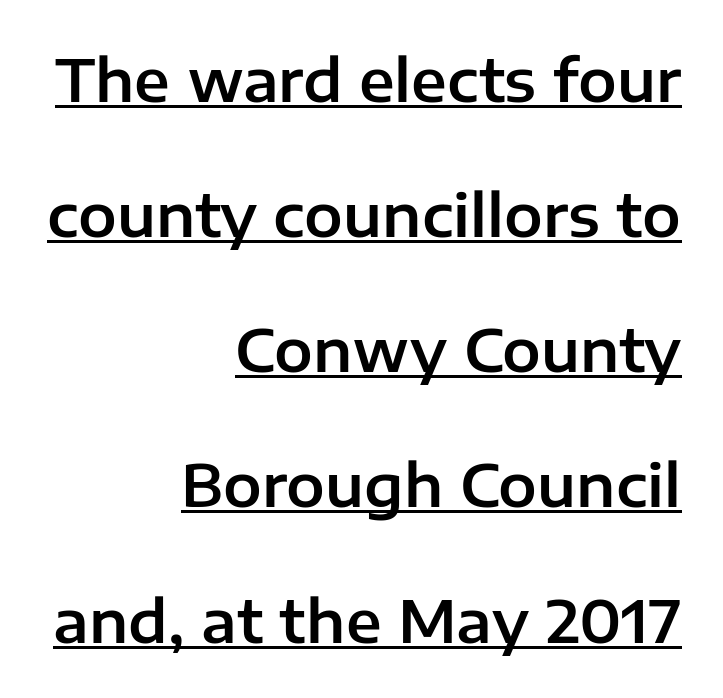
Q: Is the text italic (slanted)? A: No, it is upright.
Q: Is the typeface a serif or a sans-serif typeface? A: Sans-serif.
Q: Is the text underlined? A: Yes.
Q: How is the paragraph aligned? A: Right-aligned.
Q: Is the spacing between letters normal or unusually wide? A: Normal.
Q: Is the spacing between lines tight, normal or loose? A: Loose.
Q: Width (condensed, normal, or wide)? A: Normal.
Q: Stroke contrast? A: Low.
Q: x-height? A: Medium.
Q: Monospaced? A: No.
